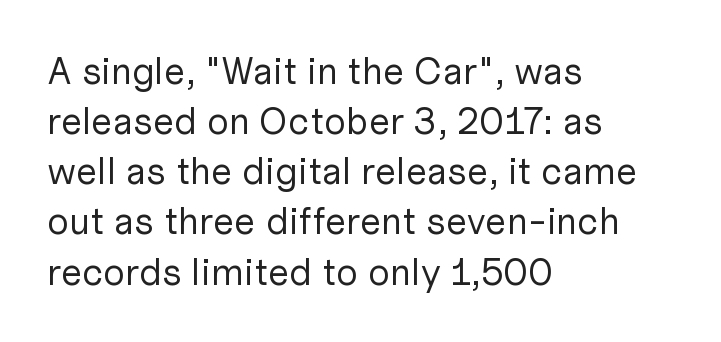
What kind of face is this? One without serifs — a sans. The typesetting does not lean heavy: it is not bold. Alignment: flush left. You could not count columns in this text — the font is proportionally spaced. Successive baselines arrive at the customary interval.
